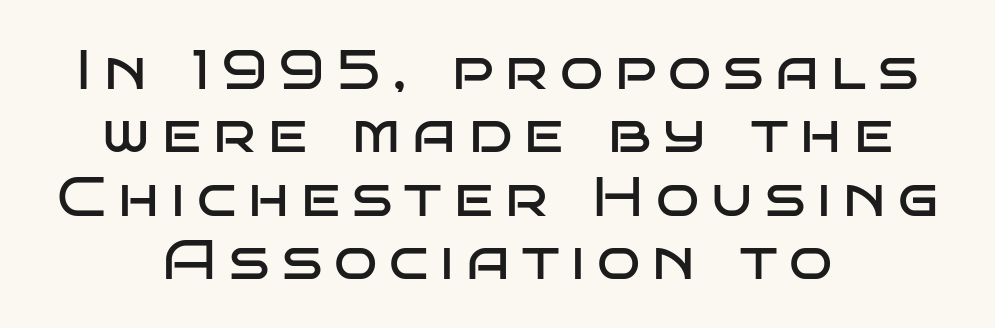
Q: Is the text bold? A: No.
Q: Is the text italic (slanted)? A: No, it is upright.
Q: Is the typeface a serif or a sans-serif typeface? A: Sans-serif.
Q: Is the text underlined? A: No.
Q: How is the paragraph aligned? A: Centered.
Q: Is the spacing between letters normal or unusually wide? A: Unusually wide.
Q: Is the spacing between lines tight, normal or loose? A: Tight.
Q: Width (condensed, normal, or wide)? A: Wide.
Q: Stroke contrast? A: Low.
Q: x-height? A: Large.
Q: Monospaced? A: No.
